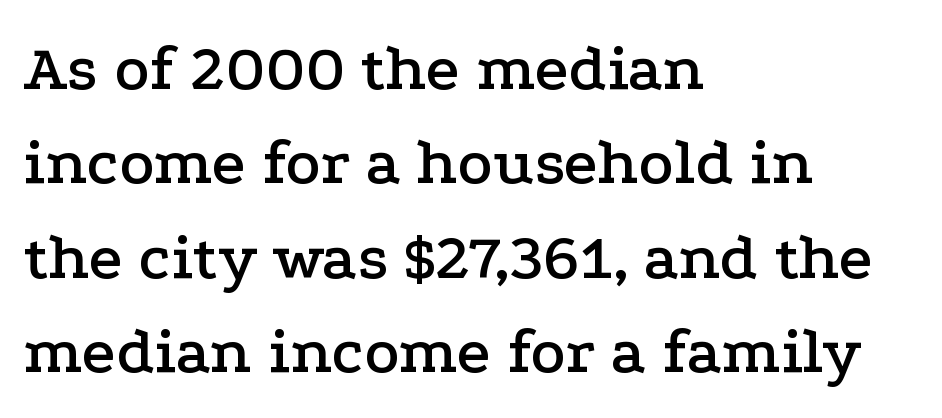
This sample uses a serif face. You could not count columns in this text — the font is proportionally spaced. This sample keeps an unexceptional amount of space between lines. Typeset ragged right — the left edge is the straight one.
